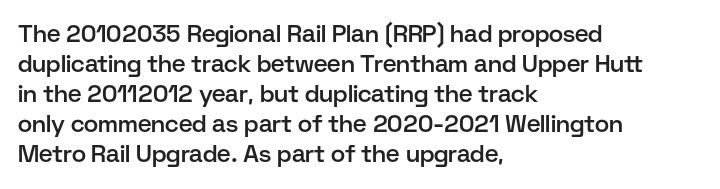
Q: Is the text bold? A: Semi-bold.
Q: Is the text italic (slanted)? A: No, it is upright.
Q: Is the text underlined? A: No.
Q: How is the paragraph aligned? A: Left-aligned.
Q: Is the spacing between letters normal or unusually wide? A: Normal.
Q: Is the spacing between lines tight, normal or loose? A: Normal.
